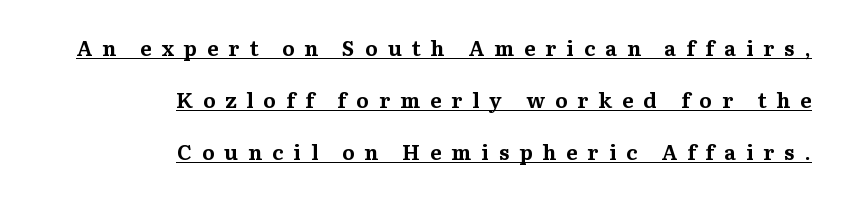
{"italic": "no", "bold": "yes", "underline": "yes", "align": "right", "line_spacing": "loose", "line_spacing_ratio": 2.47, "letter_spacing": "wide", "letter_spacing_em": 0.48, "glyph_px": 21}
